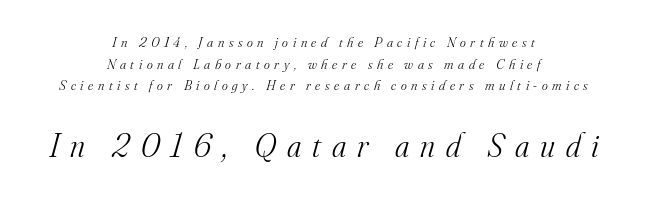
{"serif": "yes", "italic": "yes", "lean": "right", "slant_degrees": 16, "bold": "no", "weight": "light", "width": "normal", "stroke_contrast": "medium", "x_height": "small", "monospaced": "no", "underline": "no", "align": "center", "line_spacing": "normal", "line_spacing_ratio": 1.55, "letter_spacing": "wide", "letter_spacing_em": 0.33, "larger_block": "second", "size_ratio": 2.36, "glyph_px": 33}
